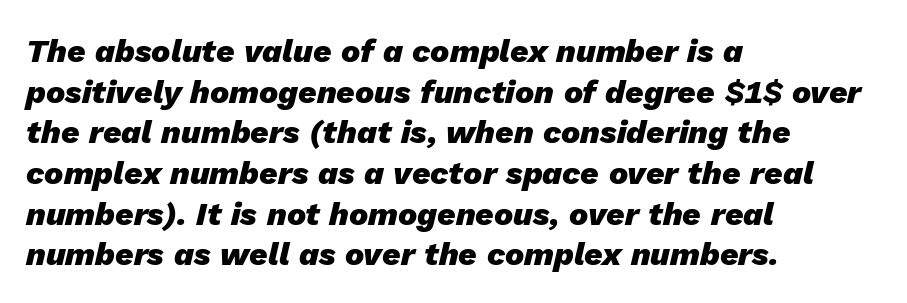
Q: Is the text bold? A: Yes.
Q: Is the text italic (slanted)? A: Yes, it leans right by about 13 degrees.
Q: Is the text underlined? A: No.
Q: How is the paragraph aligned? A: Left-aligned.
Q: Is the spacing between letters normal or unusually wide? A: Normal.
Q: Is the spacing between lines tight, normal or loose? A: Normal.
Q: Width (condensed, normal, or wide)? A: Normal.
Q: Stroke contrast? A: Low.
Q: x-height? A: Medium.
Q: Monospaced? A: No.
